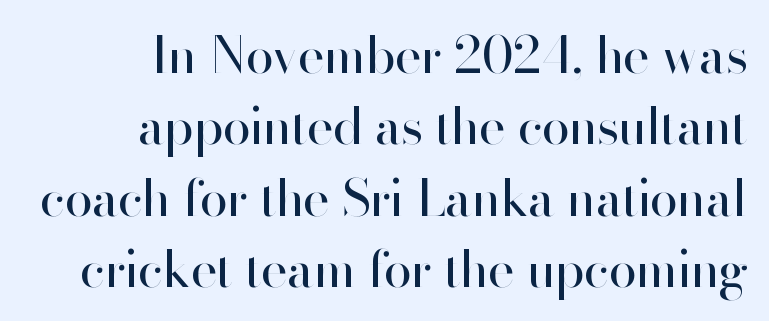
{"serif": "no", "italic": "no", "bold": "no", "weight": "regular", "width": "normal", "stroke_contrast": "high", "x_height": "small", "monospaced": "no", "underline": "no", "align": "right", "line_spacing": "normal", "line_spacing_ratio": 1.4, "letter_spacing": "normal", "letter_spacing_em": 0.0, "glyph_px": 51}
